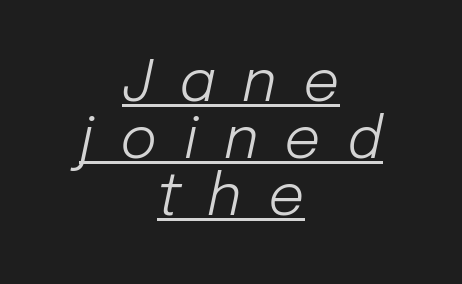
{"italic": "yes", "lean": "right", "slant_degrees": 12, "bold": "no", "weight": "light", "width": "normal", "stroke_contrast": "low", "x_height": "medium", "monospaced": "no", "underline": "yes", "align": "center", "line_spacing": "tight", "line_spacing_ratio": 1.0, "letter_spacing": "wide", "letter_spacing_em": 0.46, "glyph_px": 57}
